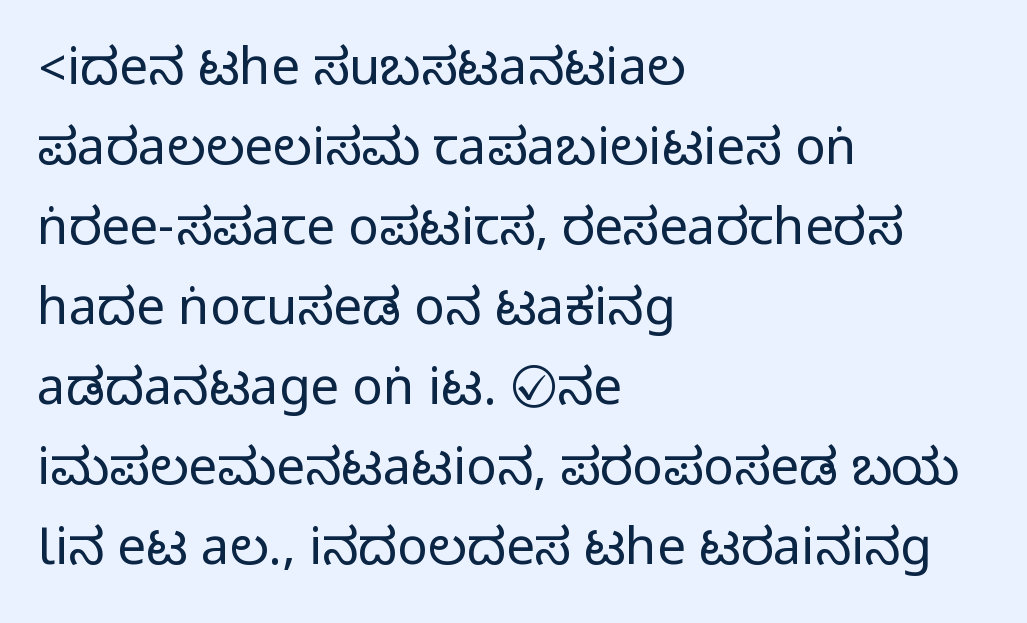
The image shows 51 px condensed sans-serif type, upright; set left-aligned, normal line spacing (1.57x), normal letter spacing, not underlined; medium stroke contrast.
